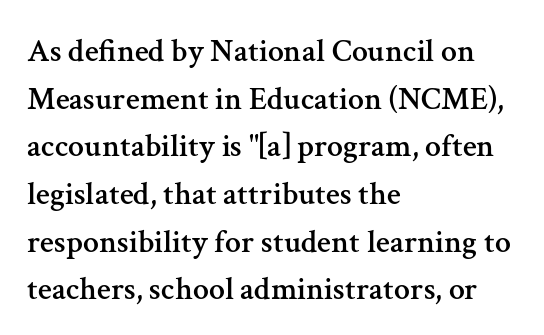
The image shows 32 px serif type, upright; set left-aligned, normal line spacing (1.49x), normal letter spacing, not underlined; medium stroke contrast and a medium x-height.
